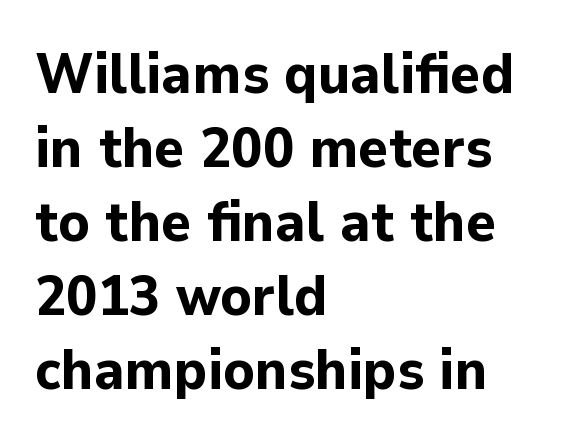
{"serif": "no", "italic": "no", "bold": "yes", "weight": "bold", "width": "normal", "stroke_contrast": "low", "x_height": "medium", "monospaced": "no", "underline": "no", "align": "left", "line_spacing": "normal", "line_spacing_ratio": 1.3, "letter_spacing": "normal", "letter_spacing_em": 0.0, "glyph_px": 57}
